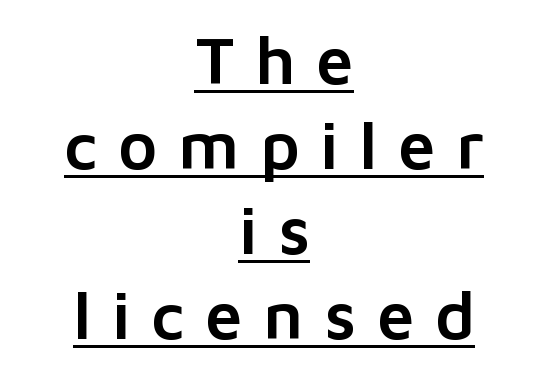
The image shows 67 px sans-serif type, upright; set centered, normal line spacing (1.27x), unusually wide letter spacing (+0.31 em), underlined; low stroke contrast and a medium x-height.
